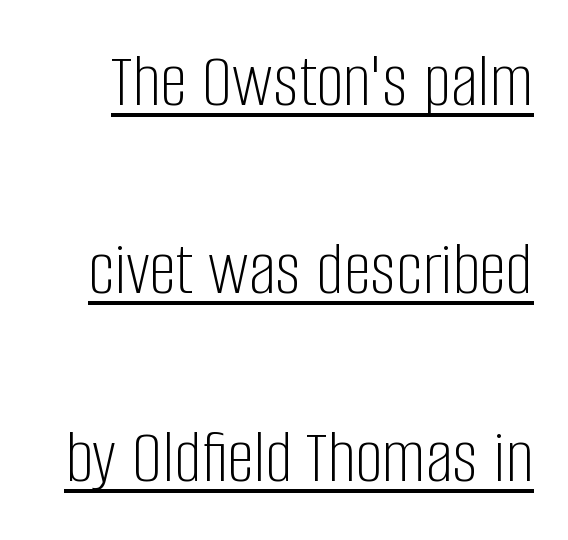
Q: Is the text bold? A: No.
Q: Is the text italic (slanted)? A: No, it is upright.
Q: Is the typeface a serif or a sans-serif typeface? A: Sans-serif.
Q: Is the text underlined? A: Yes.
Q: Is the spacing between letters normal or unusually wide? A: Normal.
Q: Is the spacing between lines tight, normal or loose? A: Loose.
Q: Width (condensed, normal, or wide)? A: Condensed.
Q: Stroke contrast? A: Low.
Q: x-height? A: Large.
Q: Monospaced? A: No.
